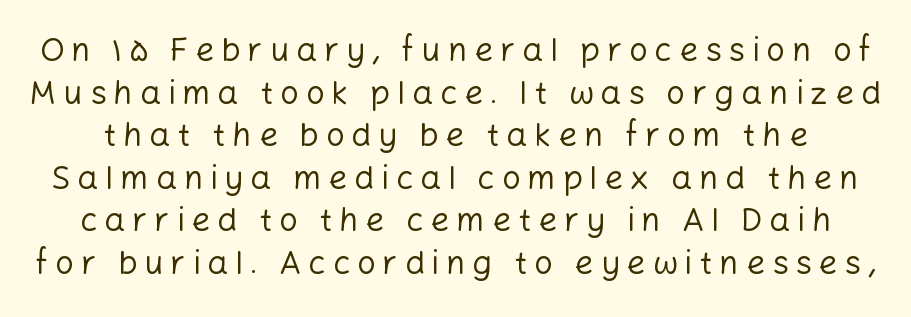
Vertical stems look standard width or narrower in stroke. Plain, unruled lines of type. Regular leading. Each letter keeps its own natural width here, so spacing adapts to shape. Loose tracking; the words dissolve into strings of separated letters. The specimen reads as upright at a glance.
